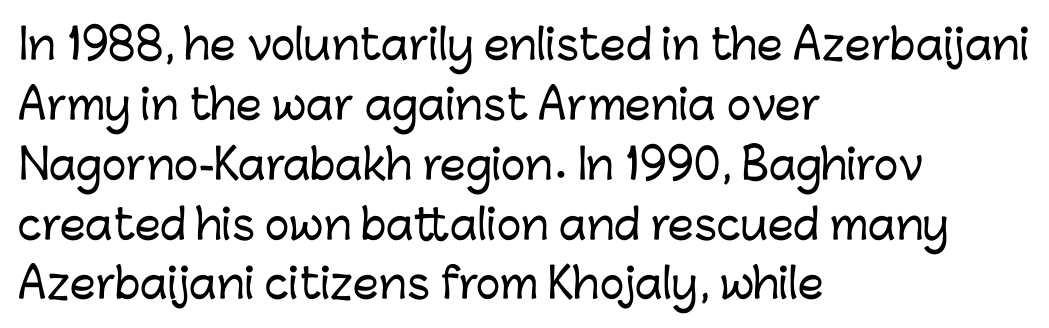
The image shows 41 px sans-serif type, upright; set left-aligned, normal line spacing (1.46x), normal letter spacing, not underlined; low stroke contrast and a medium x-height.
